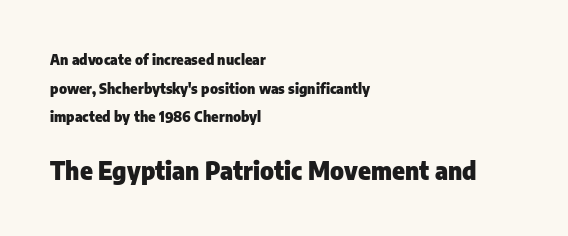
Q: Is the text bold? A: Yes.
Q: Is the text italic (slanted)? A: No, it is upright.
Q: Is the text underlined? A: No.
Q: How is the paragraph aligned? A: Left-aligned.
Q: Is the spacing between letters normal or unusually wide? A: Normal.
Q: Is the spacing between lines tight, normal or loose? A: Loose.
Q: Which block of text is set in a larger size, the first (top) or the second (bottom)? A: The second (bottom) one.
